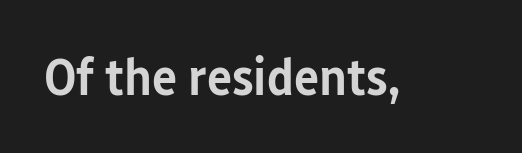
Words appear dense and cohesive because spacing is normal. Does the weight exceed regular? Yes, but only to semibold. The passage shown is not underscored anywhere. Each letter's strokes conclude bluntly, with no projecting serifs. These lines are rendered in a variable-pitch font. You can tell it's not italic because the verticals are truly vertical.
